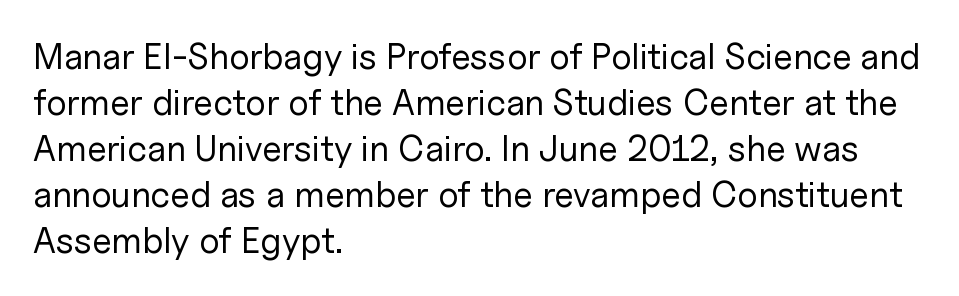
The image shows 36 px regular-weight sans-serif type, upright; set left-aligned, normal line spacing (1.28x), normal letter spacing, not underlined; low stroke contrast and a medium x-height.
